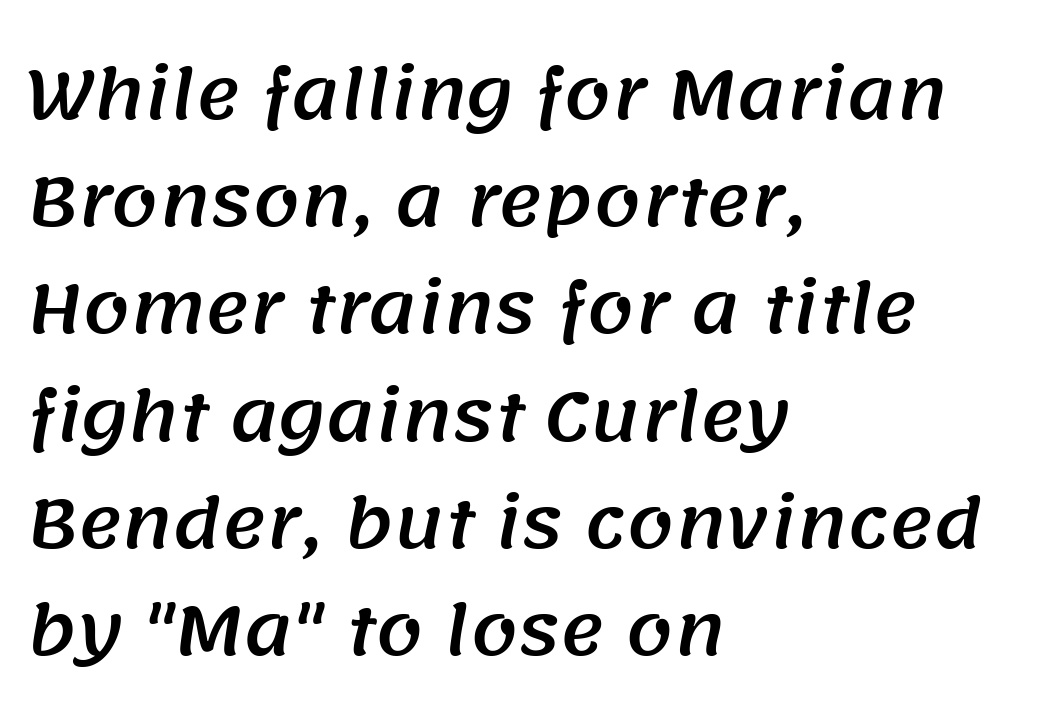
Q: Is the typeface a serif or a sans-serif typeface? A: Sans-serif.
Q: Is the text underlined? A: No.
Q: How is the paragraph aligned? A: Left-aligned.
Q: Is the spacing between letters normal or unusually wide? A: Normal.
Q: Is the spacing between lines tight, normal or loose? A: Normal.
Q: Width (condensed, normal, or wide)? A: Normal.
Q: Stroke contrast? A: Medium.
Q: x-height? A: Large.
Q: Monospaced? A: No.
